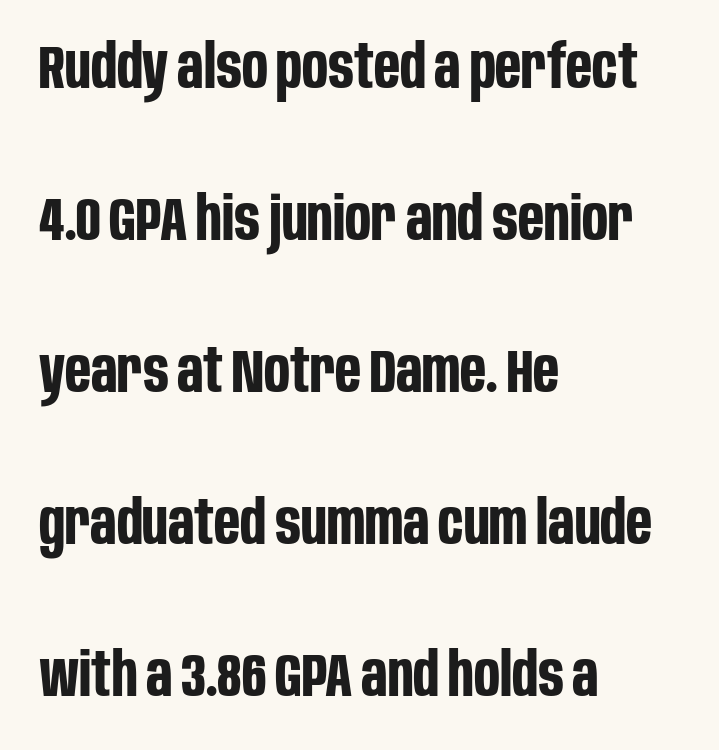
Q: Is the text bold? A: Yes.
Q: Is the text italic (slanted)? A: No, it is upright.
Q: Is the typeface a serif or a sans-serif typeface? A: Sans-serif.
Q: Is the text underlined? A: No.
Q: How is the paragraph aligned? A: Left-aligned.
Q: Is the spacing between letters normal or unusually wide? A: Normal.
Q: Is the spacing between lines tight, normal or loose? A: Loose.
Q: Width (condensed, normal, or wide)? A: Condensed.
Q: Stroke contrast? A: Low.
Q: x-height? A: Large.
Q: Monospaced? A: No.
